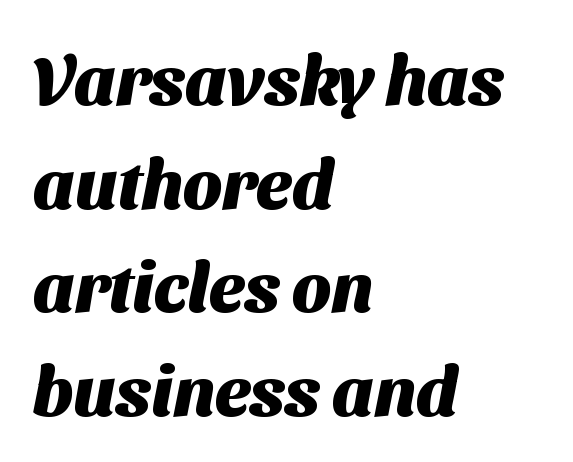
Casual observation: everything's shoved over to the left. Is this a sans? Yes — the strokes have no serifs. The lines sit at an ordinary, default distance from one another. Caption: standard tracking, unaltered.
